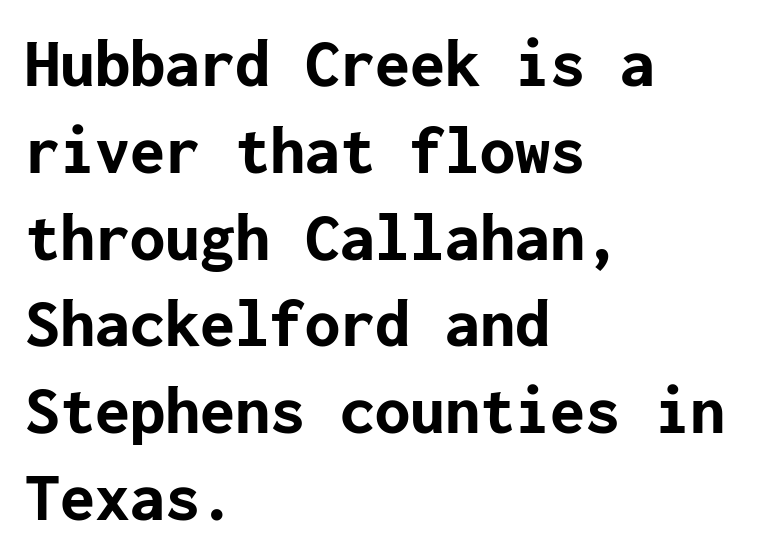
Q: Is the text bold? A: Yes.
Q: Is the text italic (slanted)? A: No, it is upright.
Q: Is the typeface a serif or a sans-serif typeface? A: Sans-serif.
Q: Is the text underlined? A: No.
Q: How is the paragraph aligned? A: Left-aligned.
Q: Is the spacing between letters normal or unusually wide? A: Normal.
Q: Width (condensed, normal, or wide)? A: Normal.
Q: Stroke contrast? A: Low.
Q: x-height? A: Medium.
